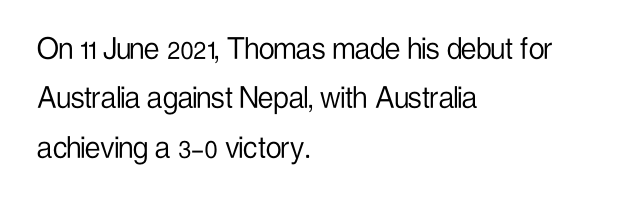
{"serif": "no", "italic": "no", "bold": "no", "weight": "light", "width": "condensed", "stroke_contrast": "low", "x_height": "medium", "monospaced": "no", "underline": "no", "align": "left", "line_spacing": "normal", "line_spacing_ratio": 1.41, "letter_spacing": "normal", "letter_spacing_em": 0.0, "glyph_px": 35}
